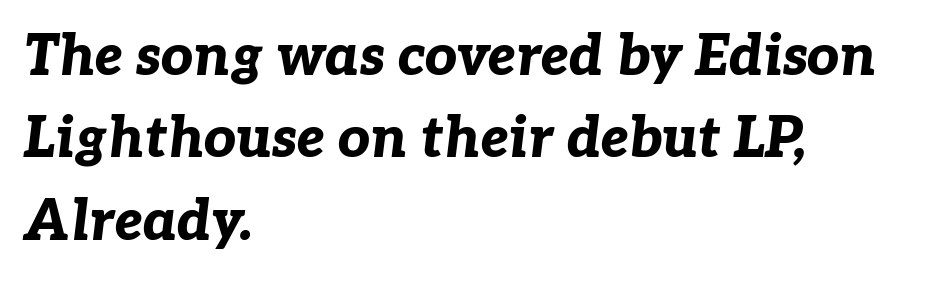
Q: Is the text bold? A: Yes.
Q: Is the text italic (slanted)? A: Yes, it leans right by about 7 degrees.
Q: Is the text underlined? A: No.
Q: How is the paragraph aligned? A: Left-aligned.
Q: Is the spacing between letters normal or unusually wide? A: Normal.
Q: Is the spacing between lines tight, normal or loose? A: Normal.
Q: Width (condensed, normal, or wide)? A: Normal.
Q: Stroke contrast? A: Low.
Q: x-height? A: Medium.
Q: Monospaced? A: No.
